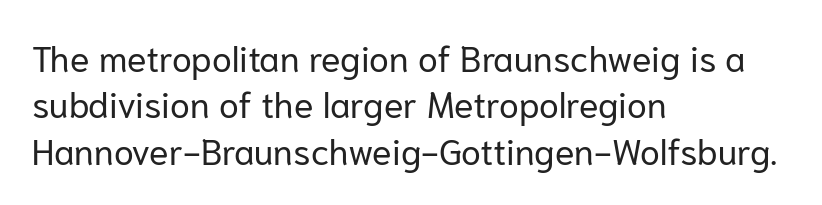
Q: Is the text bold? A: No.
Q: Is the text italic (slanted)? A: No, it is upright.
Q: Is the typeface a serif or a sans-serif typeface? A: Sans-serif.
Q: Is the text underlined? A: No.
Q: How is the paragraph aligned? A: Left-aligned.
Q: Is the spacing between letters normal or unusually wide? A: Normal.
Q: Is the spacing between lines tight, normal or loose? A: Normal.
Q: Width (condensed, normal, or wide)? A: Normal.
Q: Stroke contrast? A: Low.
Q: x-height? A: Medium.
Q: Monospaced? A: No.
